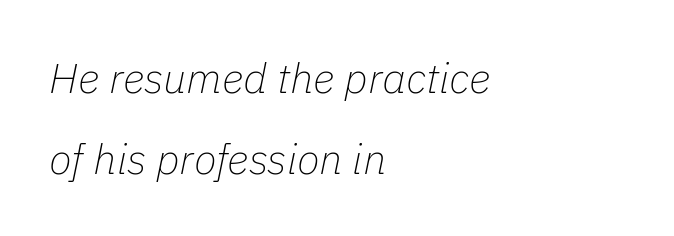
{"italic": "yes", "lean": "right", "slant_degrees": 11, "bold": "no", "weight": "thin", "width": "normal", "stroke_contrast": "low", "x_height": "medium", "monospaced": "no", "underline": "no", "align": "left", "line_spacing": "loose", "line_spacing_ratio": 1.94, "letter_spacing": "normal", "letter_spacing_em": 0.0, "glyph_px": 42}
